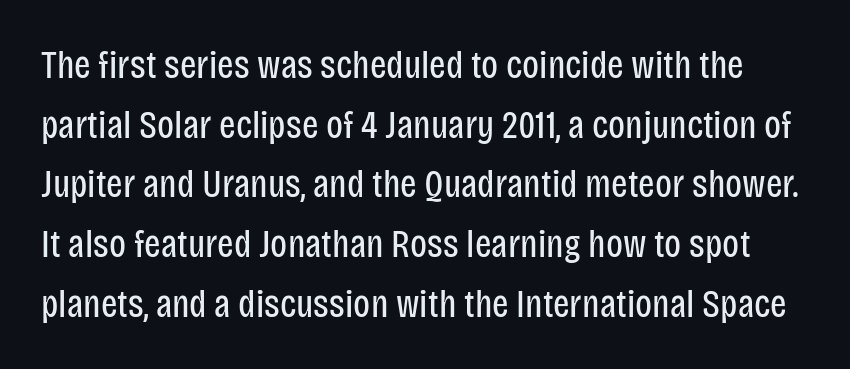
The image shows 39 px regular-weight, condensed sans-serif type, upright; set normal line spacing (1.53x), normal letter spacing, not underlined; low stroke contrast and a large x-height.
